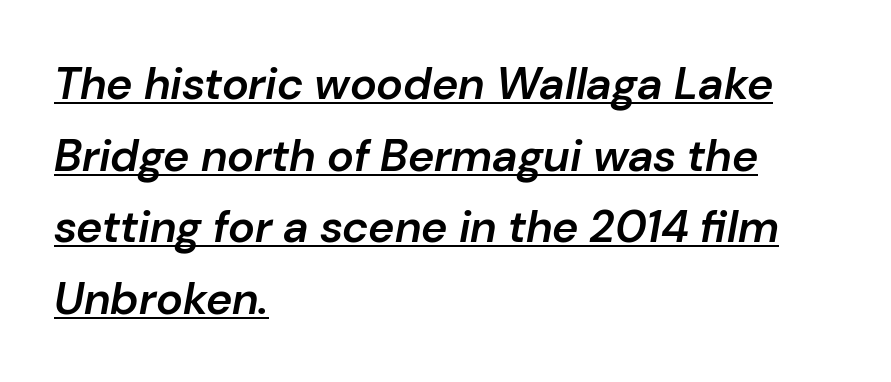
{"italic": "yes", "lean": "right", "slant_degrees": 10, "bold": "semi", "weight": "semibold", "width": "normal", "stroke_contrast": "low", "x_height": "medium", "monospaced": "no", "underline": "yes", "align": "left", "line_spacing": "normal", "line_spacing_ratio": 1.59, "letter_spacing": "normal", "letter_spacing_em": 0.0, "glyph_px": 45}
